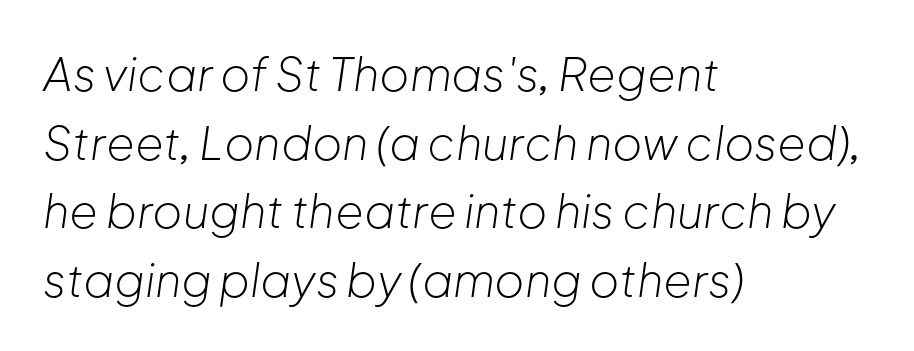
{"italic": "yes", "lean": "right", "slant_degrees": 8, "bold": "no", "weight": "light", "width": "normal", "stroke_contrast": "low", "x_height": "medium", "monospaced": "no", "underline": "no", "align": "left", "line_spacing": "normal", "line_spacing_ratio": 1.49, "letter_spacing": "normal", "letter_spacing_em": 0.0, "glyph_px": 46}
